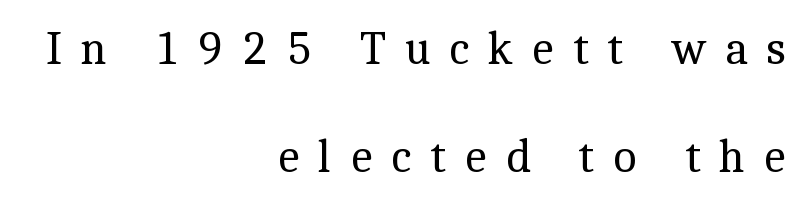
{"serif": "yes", "italic": "no", "bold": "no", "weight": "regular", "width": "normal", "x_height": "medium", "monospaced": "no", "underline": "no", "align": "right", "line_spacing": "loose", "line_spacing_ratio": 2.29, "letter_spacing": "wide", "letter_spacing_em": 0.39, "glyph_px": 47}
